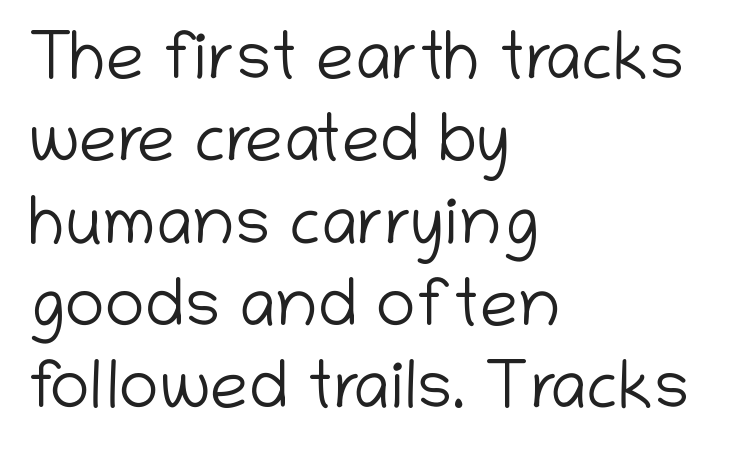
{"serif": "no", "italic": "no", "bold": "no", "weight": "light", "width": "normal", "stroke_contrast": "low", "x_height": "medium", "monospaced": "no", "underline": "no", "align": "left", "line_spacing_ratio": 1.21, "letter_spacing": "normal", "letter_spacing_em": 0.0, "glyph_px": 68}
